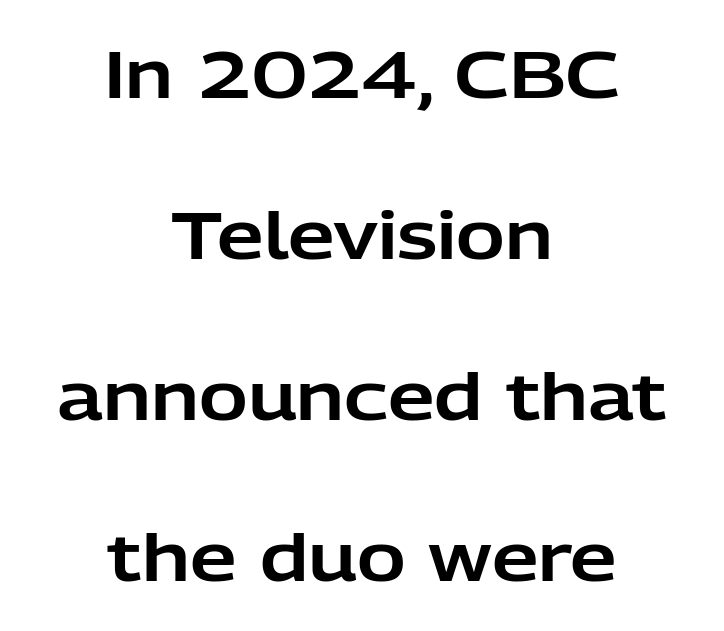
Q: Is the text italic (slanted)? A: No, it is upright.
Q: Is the typeface a serif or a sans-serif typeface? A: Sans-serif.
Q: Is the text underlined? A: No.
Q: How is the paragraph aligned? A: Centered.
Q: Is the spacing between letters normal or unusually wide? A: Normal.
Q: Is the spacing between lines tight, normal or loose? A: Loose.
Q: Width (condensed, normal, or wide)? A: Normal.
Q: Stroke contrast? A: Low.
Q: x-height? A: Medium.
Q: Monospaced? A: No.
